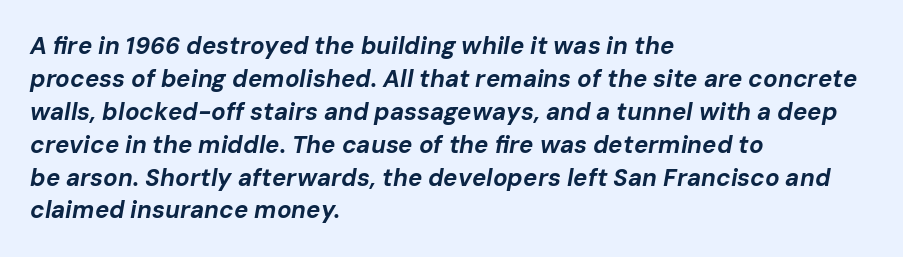
Q: Is the text bold? A: Yes.
Q: Is the text italic (slanted)? A: Yes, it leans right by about 10 degrees.
Q: Is the text underlined? A: No.
Q: How is the paragraph aligned? A: Left-aligned.
Q: Is the spacing between letters normal or unusually wide? A: Normal.
Q: Is the spacing between lines tight, normal or loose? A: Normal.
